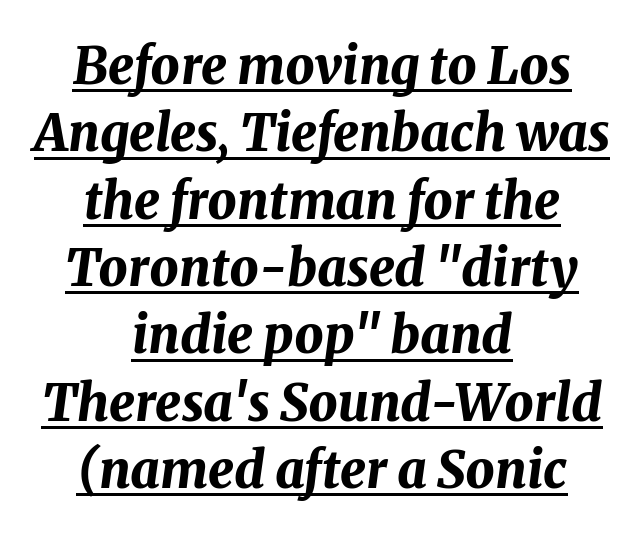
The image shows 51 px bold type, italic (leaning right); set centered, normal line spacing (1.32x), normal letter spacing, underlined; medium stroke contrast and a medium x-height.
